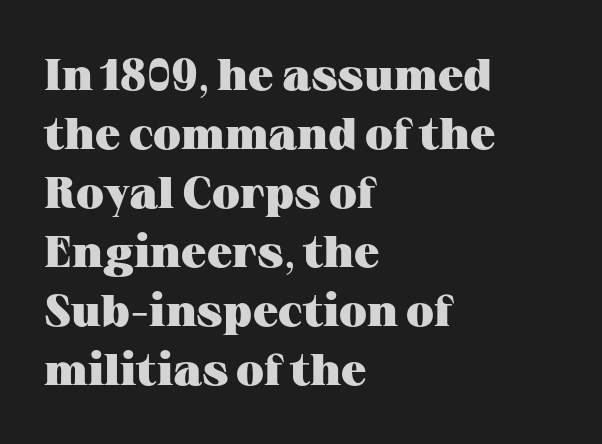
The gaps between neighbouring characters are ordinary and unremarkable. The face used here has the dense, thick strokes of a bold. Posture: straight, roman, zero tilt. The baseline area is clear. Notice how the passage keeps a crisp vertical edge on the left only. Proportional: the letters do not fall into vertical columns.
